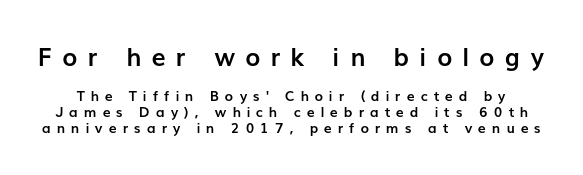
{"italic": "no", "bold": "yes", "underline": "no", "line_spacing": "tight", "line_spacing_ratio": 1.14, "letter_spacing": "wide", "letter_spacing_em": 0.43, "larger_block": "first", "size_ratio": 1.79, "glyph_px": 25}
